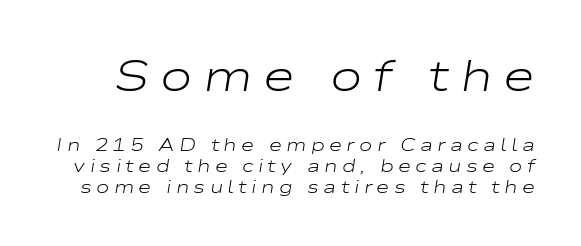
Q: Is the text bold? A: No.
Q: Is the text italic (slanted)? A: Yes, it leans right by about 9 degrees.
Q: Is the text underlined? A: No.
Q: Is the spacing between letters normal or unusually wide? A: Unusually wide.
Q: Which block of text is set in a larger size, the first (top) or the second (bottom)? A: The first (top) one.
Q: Width (condensed, normal, or wide)? A: Wide.
Q: Stroke contrast? A: Low.
Q: x-height? A: Medium.
Q: Monospaced? A: No.
